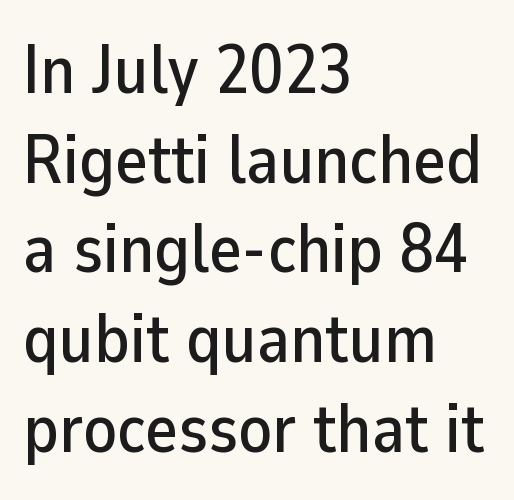
The image shows 69 px sans-serif type, upright; set left-aligned, normal line spacing (1.3x), normal letter spacing, not underlined; low stroke contrast and a medium x-height.
